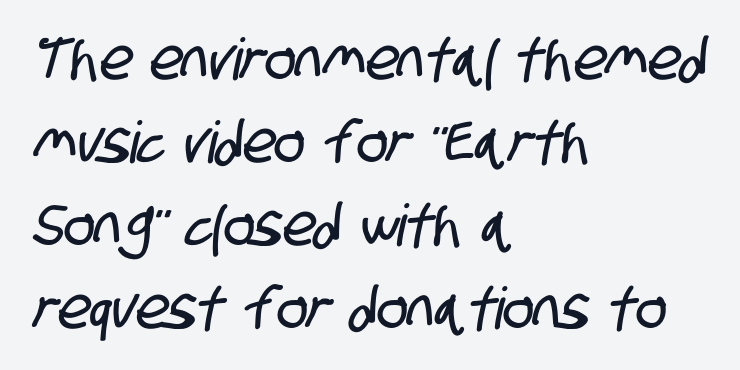
{"serif": "no", "width": "condensed", "stroke_contrast": "low", "x_height": "large", "monospaced": "no", "underline": "no", "align": "left", "line_spacing": "normal", "line_spacing_ratio": 1.43, "letter_spacing": "normal", "letter_spacing_em": 0.0, "glyph_px": 58}
